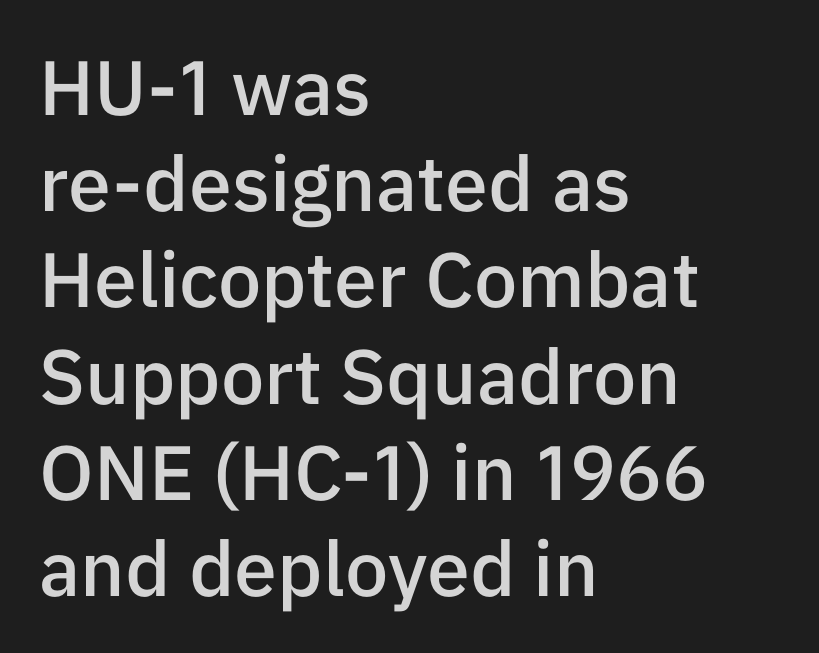
Q: Is the text bold? A: Semi-bold.
Q: Is the text italic (slanted)? A: No, it is upright.
Q: Is the typeface a serif or a sans-serif typeface? A: Sans-serif.
Q: Is the text underlined? A: No.
Q: How is the paragraph aligned? A: Left-aligned.
Q: Is the spacing between letters normal or unusually wide? A: Normal.
Q: Is the spacing between lines tight, normal or loose? A: Normal.
Q: Width (condensed, normal, or wide)? A: Normal.
Q: Stroke contrast? A: Low.
Q: x-height? A: Medium.
Q: Monospaced? A: No.
